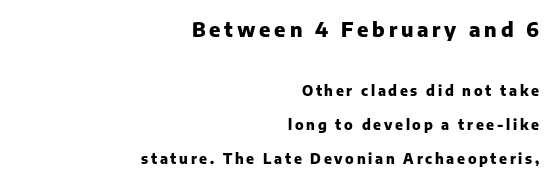
Q: Is the text bold? A: Yes.
Q: Is the text italic (slanted)? A: No, it is upright.
Q: Is the text underlined? A: No.
Q: How is the paragraph aligned? A: Right-aligned.
Q: Is the spacing between lines tight, normal or loose? A: Loose.
Q: Which block of text is set in a larger size, the first (top) or the second (bottom)? A: The first (top) one.
